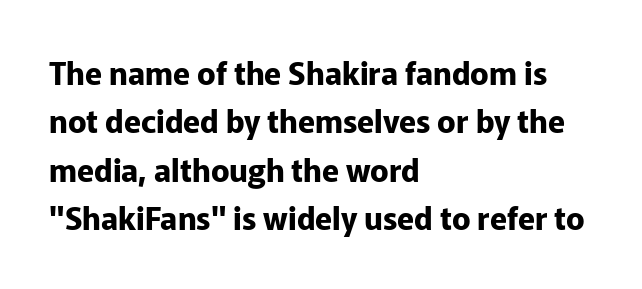
{"serif": "no", "italic": "no", "bold": "yes", "weight": "bold", "width": "normal", "stroke_contrast": "low", "x_height": "medium", "monospaced": "no", "underline": "no", "align": "left", "line_spacing": "normal", "line_spacing_ratio": 1.56, "letter_spacing": "normal", "letter_spacing_em": 0.0, "glyph_px": 31}
